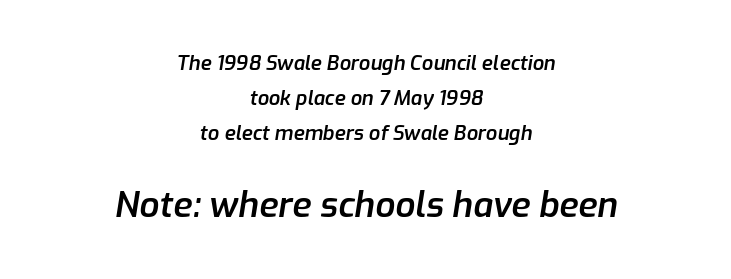
{"italic": "yes", "lean": "right", "slant_degrees": 9, "bold": "semi", "weight": "semibold", "width": "normal", "stroke_contrast": "low", "x_height": "medium", "monospaced": "no", "underline": "no", "align": "center", "line_spacing_ratio": 1.74, "letter_spacing": "normal", "letter_spacing_em": 0.0, "larger_block": "second", "size_ratio": 1.75, "glyph_px": 35}
